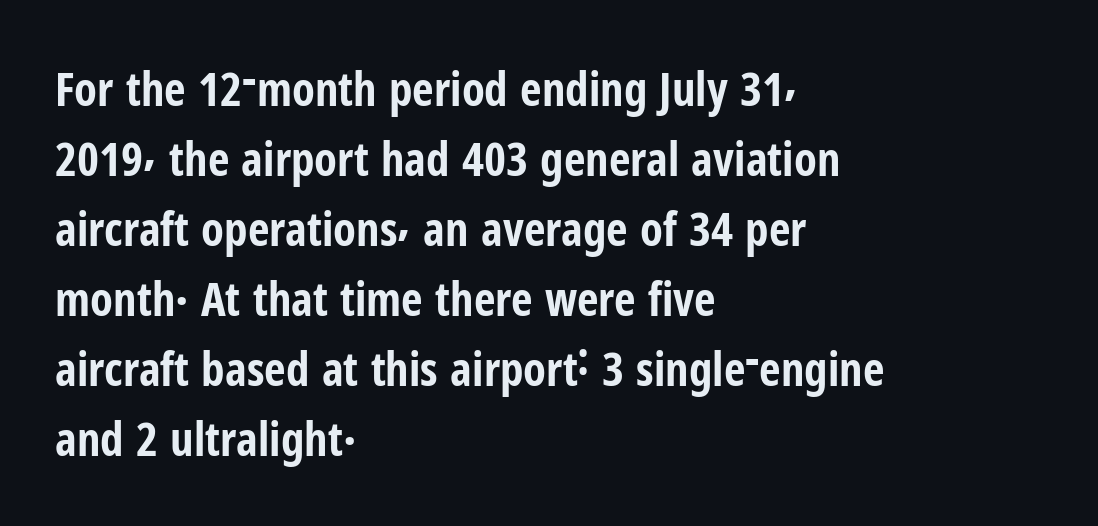
This block has exactly the height ordinary leading produces. A full-strength bold gives these letters their thick strokes. Which margin do the lines hug? The left one — the right edge is uneven. Italic: no, the glyphs are upright roman.
